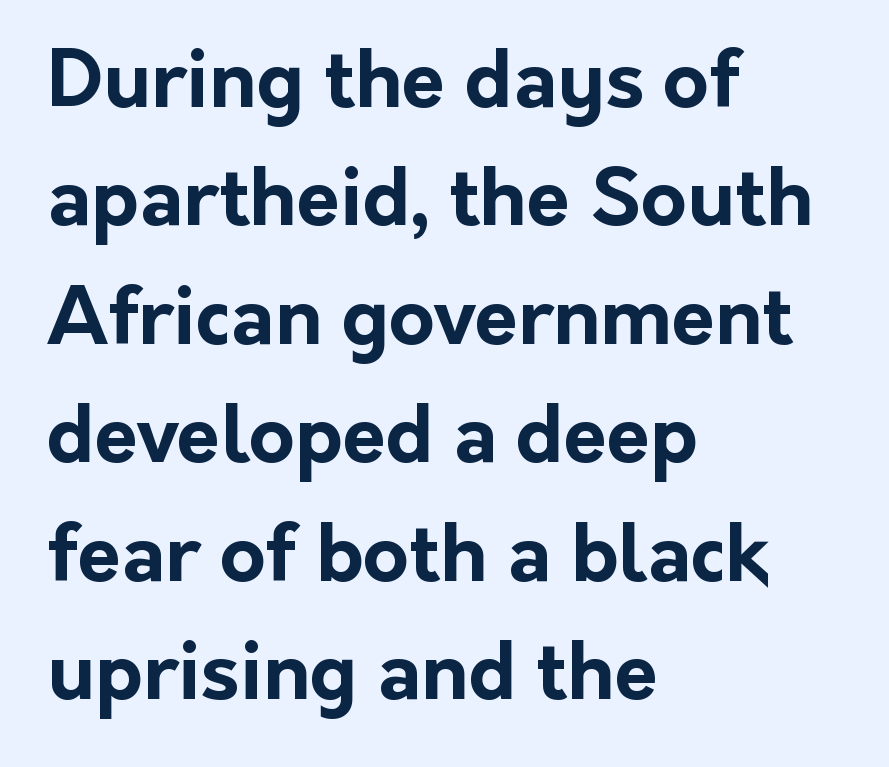
The image shows 79 px bold sans-serif type, upright; set left-aligned, normal line spacing (1.5x), normal letter spacing, not underlined; low stroke contrast and a medium x-height.
